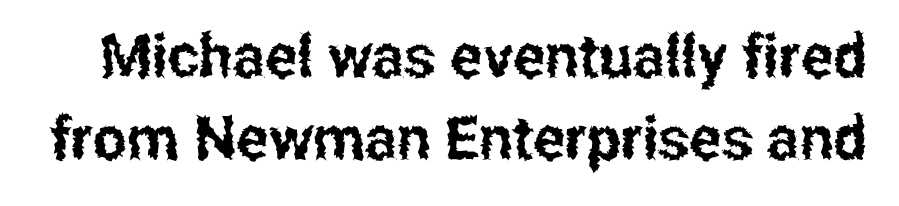
Varying glyph widths throughout — classic text-font behaviour. Horizontal bands of white between lines are of average thickness. Just letters on the line, the space beneath them empty. A typesetter would label this face a sans.
